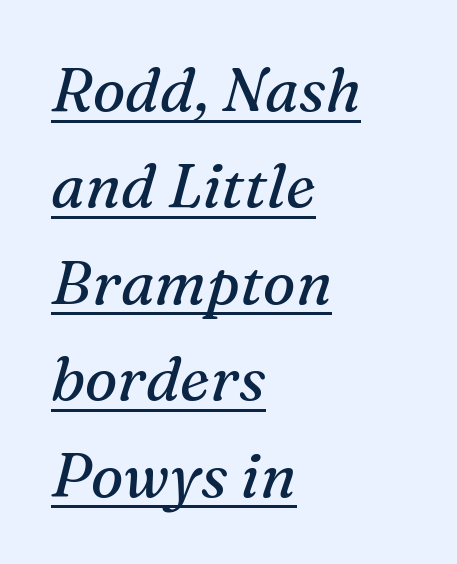
{"serif": "yes", "italic": "yes", "lean": "right", "slant_degrees": 16, "bold": "no", "weight": "regular", "width": "normal", "stroke_contrast": "medium", "x_height": "medium", "monospaced": "no", "underline": "yes", "align": "left", "line_spacing": "normal", "line_spacing_ratio": 1.58, "letter_spacing": "normal", "letter_spacing_em": 0.0, "glyph_px": 61}
